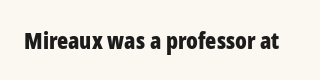
The image shows 23 px bold type, upright; set normal letter spacing, not underlined.
